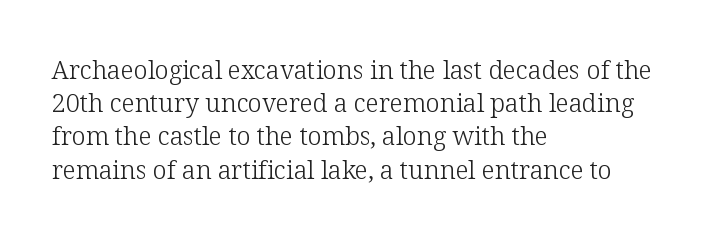
{"italic": "no", "bold": "no", "underline": "no", "align": "left", "line_spacing": "normal", "line_spacing_ratio": 1.33, "letter_spacing": "normal", "letter_spacing_em": 0.0, "glyph_px": 25}
